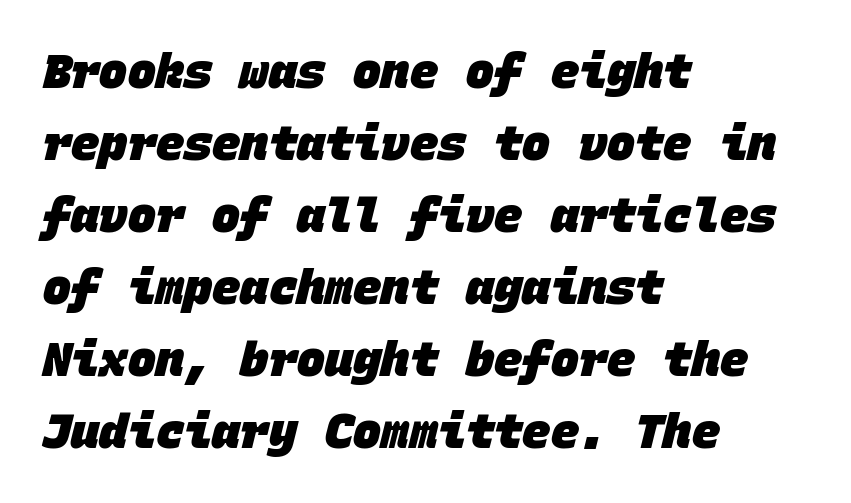
A full-strength bold gives these letters their thick strokes. The rag falls on the right side of this text block. Descenders are the only things crossing below the line. Short note: letters normally spaced. The line-height multiplier appears to be the usual default.
